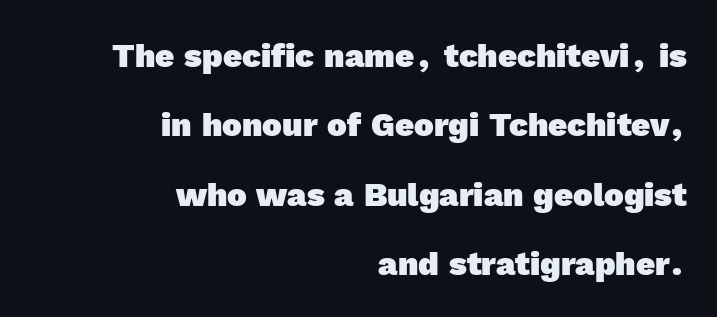
The paragraph shown leans on its right margin. Glance below the letters and you will spot only blank space. Horizontal bands of white between lines are thick stripes. The glyphs have the mass of a bold cut. Nobody touched the tracking dial on this one.
